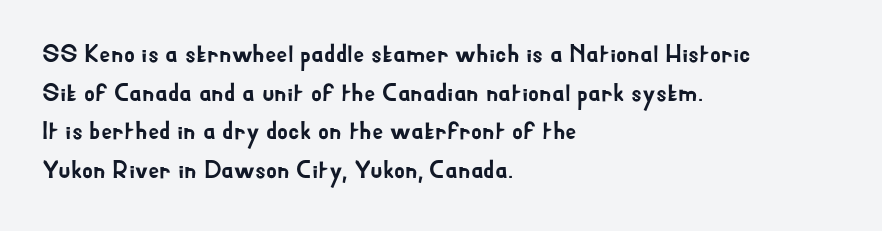
Inter-character spacing is left at the font's built-in metrics. Quick note: underline off. Horizontal alignment here is leftward, the default for most running prose. Posture: vertical. Line spacing here is normal.
